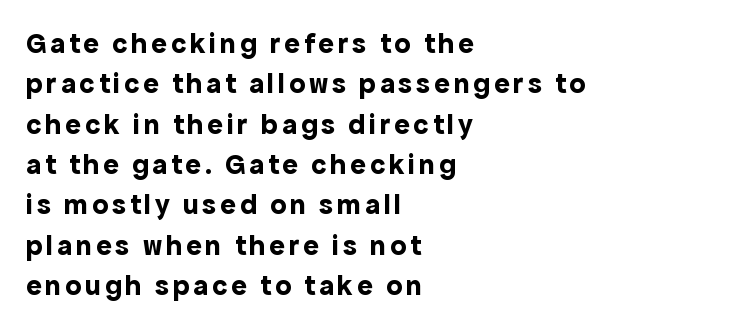
The image shows 29 px bold sans-serif type, upright; set left-aligned, normal line spacing (1.39x), not underlined; a medium x-height.
